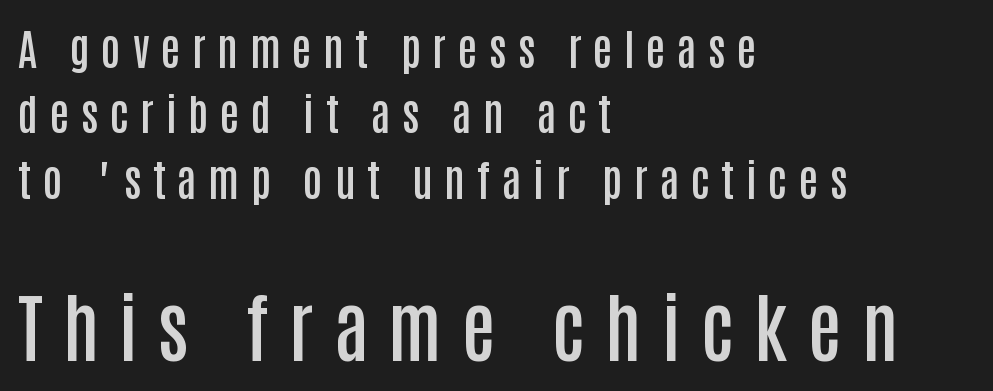
Q: Is the text bold? A: Semi-bold.
Q: Is the text italic (slanted)? A: No, it is upright.
Q: Is the typeface a serif or a sans-serif typeface? A: Sans-serif.
Q: Is the text underlined? A: No.
Q: How is the paragraph aligned? A: Left-aligned.
Q: Is the spacing between letters normal or unusually wide? A: Unusually wide.
Q: Is the spacing between lines tight, normal or loose? A: Normal.
Q: Which block of text is set in a larger size, the first (top) or the second (bottom)? A: The second (bottom) one.
Q: Width (condensed, normal, or wide)? A: Condensed.
Q: Stroke contrast? A: Low.
Q: x-height? A: Large.
Q: Monospaced? A: No.
